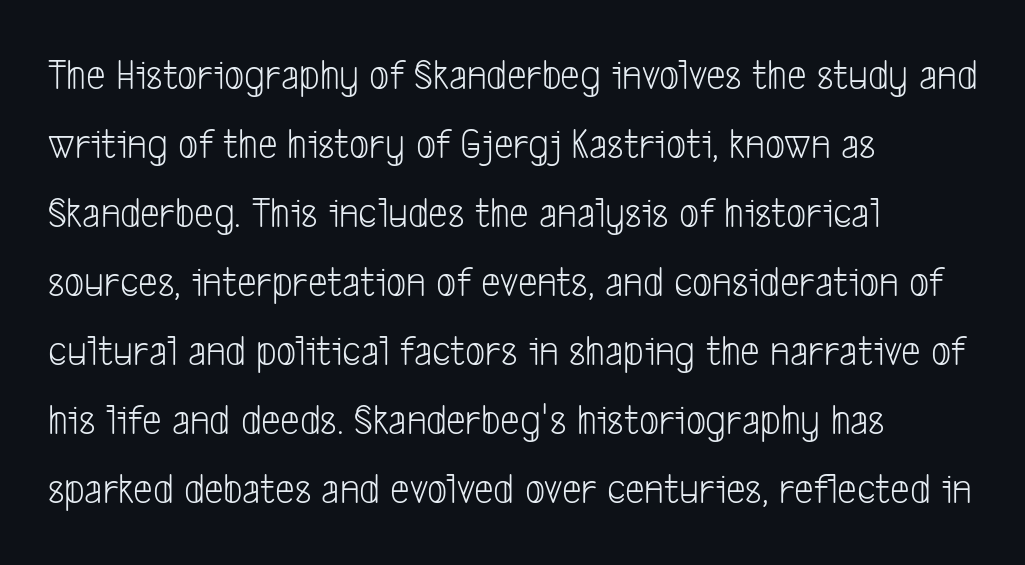
Any mark beneath the type? The region is blank. Bold? No — there's no thickening of the strokes. The gaps between neighbouring characters are ordinary and unremarkable. Spacing verdict: proportional, widths tailored to each character.
